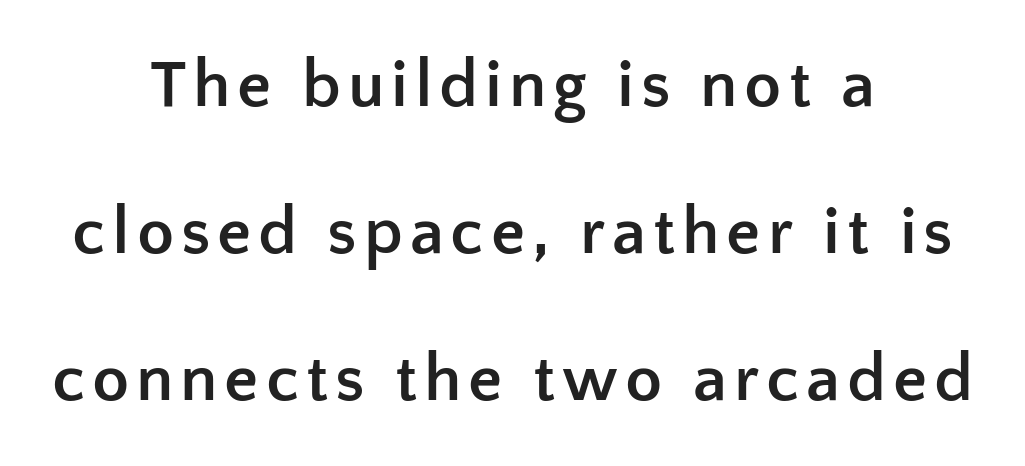
The image shows 68 px semibold sans-serif type, upright; set centered, loose line spacing (2.16x), not underlined; low stroke contrast and a medium x-height.
